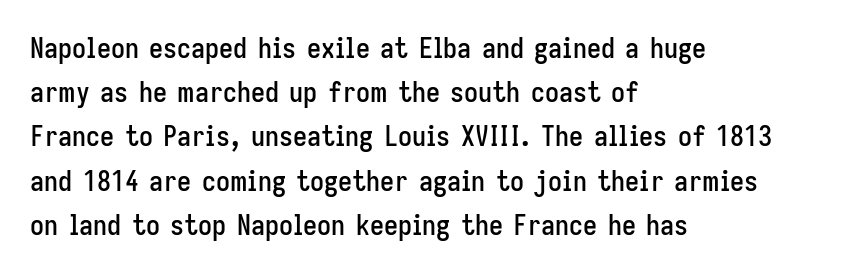
Q: Is the text italic (slanted)? A: No, it is upright.
Q: Is the typeface a serif or a sans-serif typeface? A: Sans-serif.
Q: Is the text underlined? A: No.
Q: How is the paragraph aligned? A: Left-aligned.
Q: Is the spacing between letters normal or unusually wide? A: Normal.
Q: Is the spacing between lines tight, normal or loose? A: Normal.
Q: Width (condensed, normal, or wide)? A: Condensed.
Q: Stroke contrast? A: Low.
Q: x-height? A: Medium.
Q: Monospaced? A: No.
